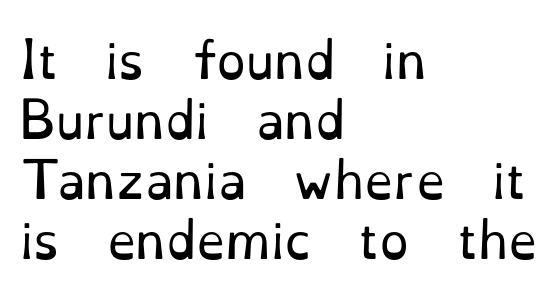
If you drew a line through each stem, it would be perfectly vertical. The rendering uses natural spacing where letterforms have individual widths. This rendering features lettering with no underline. Line beginnings align vertically; line endings do not.
